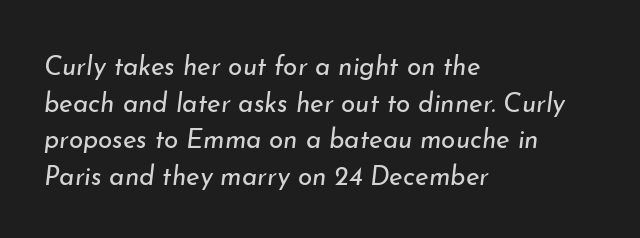
{"italic": "yes", "lean": "right", "slant_degrees": 7, "bold": "no", "underline": "no", "align": "left", "line_spacing": "normal", "line_spacing_ratio": 1.41, "letter_spacing": "normal", "letter_spacing_em": 0.0, "glyph_px": 26}
